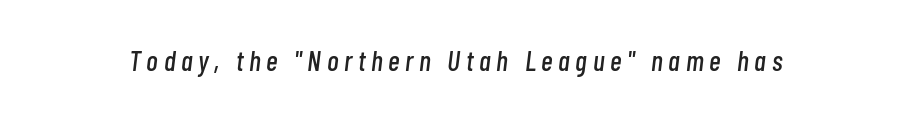
Q: Is the text italic (slanted)? A: Yes, it leans right by about 7 degrees.
Q: Is the text underlined? A: No.
Q: Is the spacing between letters normal or unusually wide? A: Unusually wide.
Q: Width (condensed, normal, or wide)? A: Condensed.
Q: Stroke contrast? A: Low.
Q: x-height? A: Medium.
Q: Monospaced? A: No.
